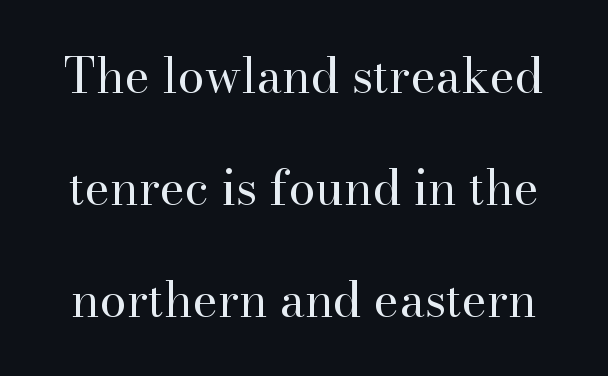
{"serif": "yes", "italic": "no", "bold": "no", "weight": "regular", "width": "normal", "stroke_contrast": "high", "x_height": "small", "monospaced": "no", "underline": "no", "line_spacing": "loose", "line_spacing_ratio": 2.33, "letter_spacing": "normal", "letter_spacing_em": 0.0, "glyph_px": 48}
